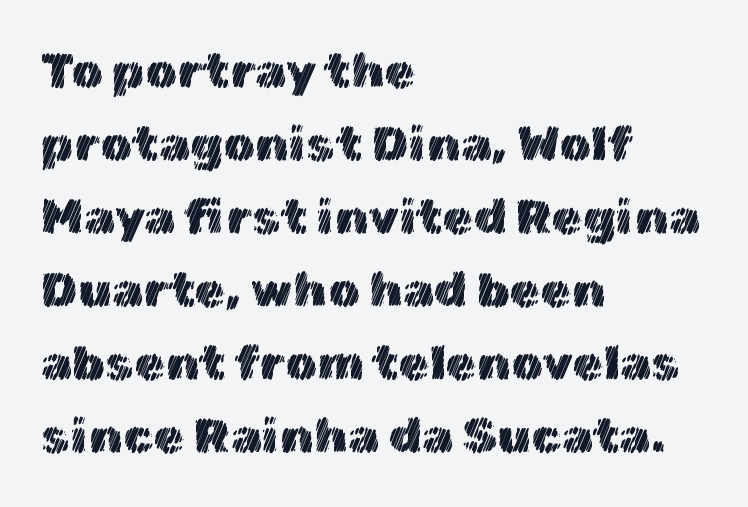
The image shows 50 px text type, upright; set left-aligned, normal line spacing (1.46x), normal letter spacing, not underlined; a medium x-height.
